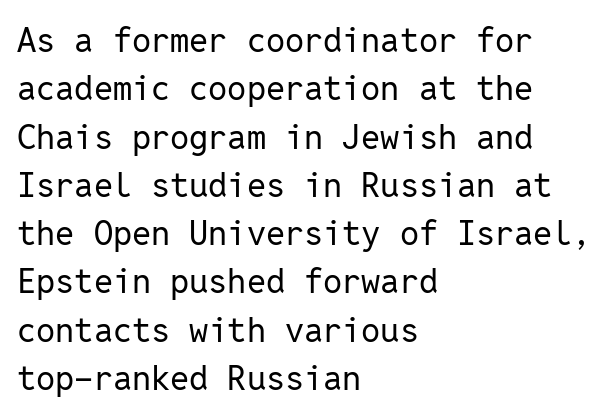
The lines are quadded left. A typesetter would call this zero additional tracking. What's the leading like? Ordinary, nothing unusual. Regarding serifs, this sample does without them. Note the uniform advance width — an 'i' takes as much space as an 'm'. Underline: absent.
